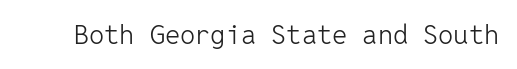
Has an underline been added? It has not. The type is set solid horizontally, with unmodified tracking. The characters are drawn with everyday or finer stroke widths. Every character sits straight up, as roman type does.
